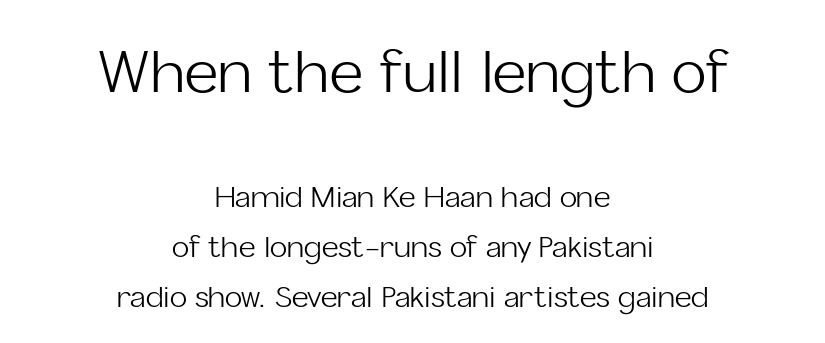
{"serif": "no", "italic": "no", "bold": "no", "weight": "light", "width": "normal", "stroke_contrast": "low", "x_height": "medium", "monospaced": "no", "underline": "no", "align": "center", "line_spacing_ratio": 1.73, "letter_spacing": "normal", "letter_spacing_em": 0.0, "larger_block": "first", "size_ratio": 2.0, "glyph_px": 58}
